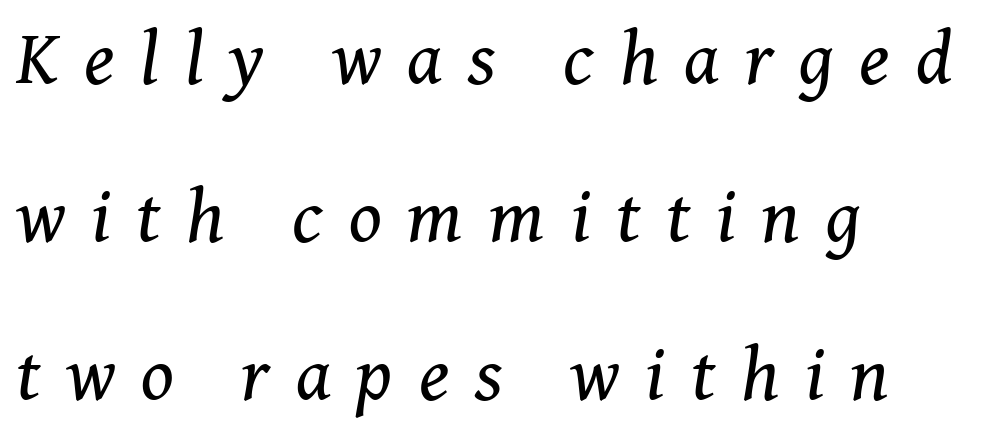
{"serif": "yes", "italic": "yes", "lean": "right", "slant_degrees": 8, "bold": "no", "weight": "regular", "width": "normal", "stroke_contrast": "medium", "x_height": "medium", "monospaced": "no", "underline": "no", "align": "left", "line_spacing": "loose", "line_spacing_ratio": 2.08, "letter_spacing": "wide", "letter_spacing_em": 0.34, "glyph_px": 76}
